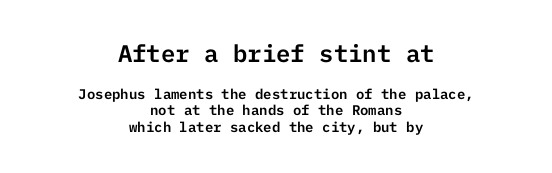
{"italic": "no", "underline": "no", "align": "center", "line_spacing_ratio": 1.16, "letter_spacing": "normal", "letter_spacing_em": 0.0, "larger_block": "first", "size_ratio": 1.71, "glyph_px": 24}
